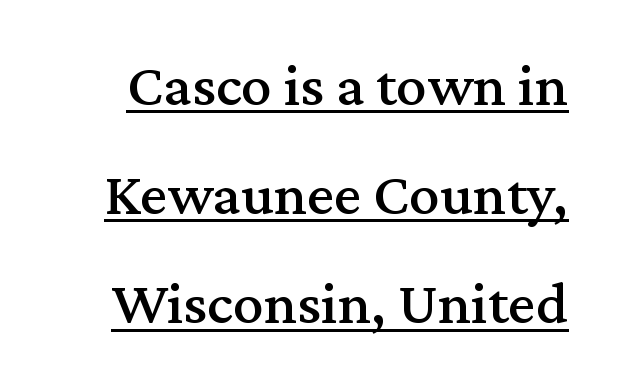
The image shows 61 px serif type, upright; set line spacing 1.79x, normal letter spacing, underlined; medium stroke contrast and a medium x-height.
